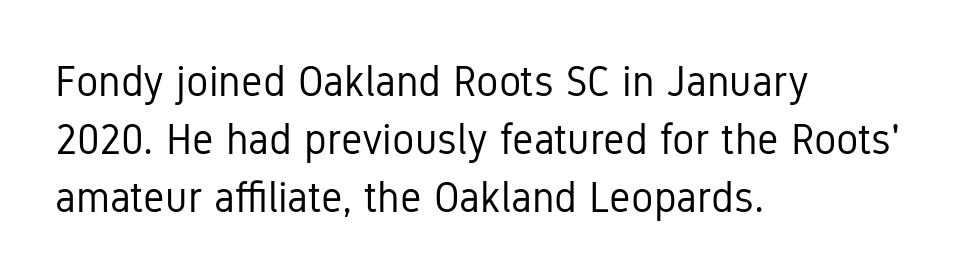
Q: Is the text bold? A: No.
Q: Is the text italic (slanted)? A: No, it is upright.
Q: Is the typeface a serif or a sans-serif typeface? A: Sans-serif.
Q: Is the text underlined? A: No.
Q: How is the paragraph aligned? A: Left-aligned.
Q: Is the spacing between letters normal or unusually wide? A: Normal.
Q: Is the spacing between lines tight, normal or loose? A: Normal.
Q: Width (condensed, normal, or wide)? A: Condensed.
Q: Stroke contrast? A: Low.
Q: x-height? A: Medium.
Q: Monospaced? A: No.
